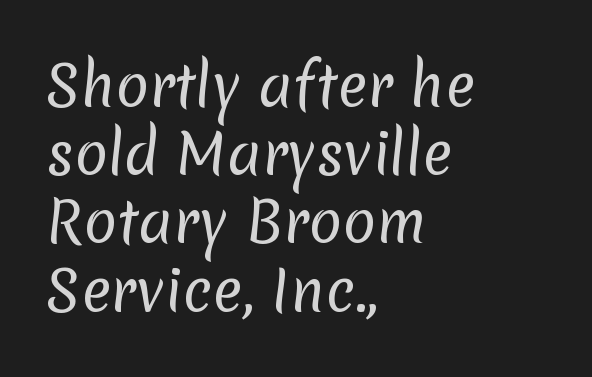
The image shows 55 px regular-weight sans-serif type; set left-aligned, line spacing 1.24x, normal letter spacing, not underlined; low stroke contrast and a medium x-height.
